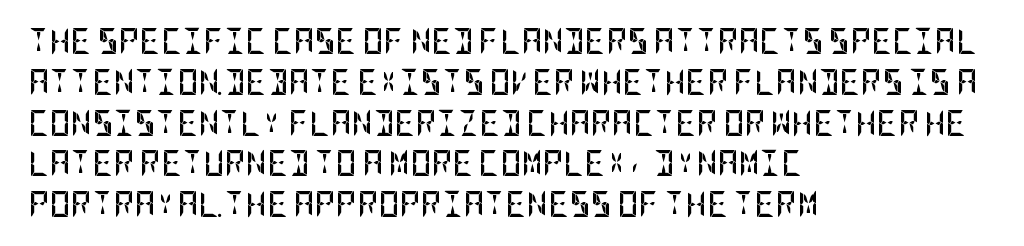
A dark, heavy texture on the line: the type is bold. Characters follow at the spacing the type designer built in. The designer left line spacing at the default. Unmarked baselines from the first word to the last. Posture: vertical.
